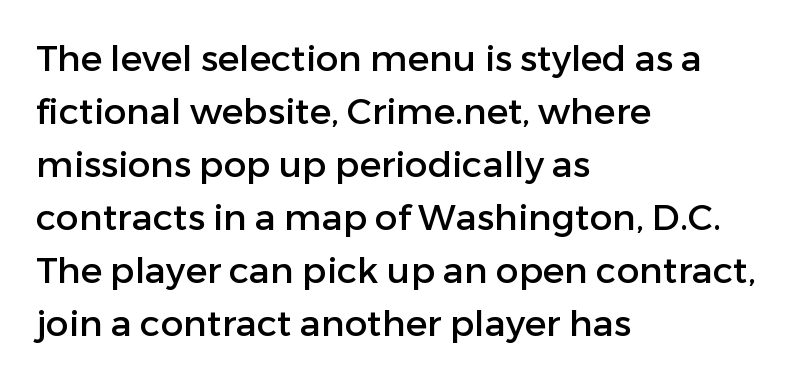
{"serif": "no", "italic": "no", "width": "normal", "stroke_contrast": "low", "x_height": "medium", "monospaced": "no", "underline": "no", "align": "left", "line_spacing": "normal", "line_spacing_ratio": 1.47, "letter_spacing": "normal", "letter_spacing_em": 0.0, "glyph_px": 36}
